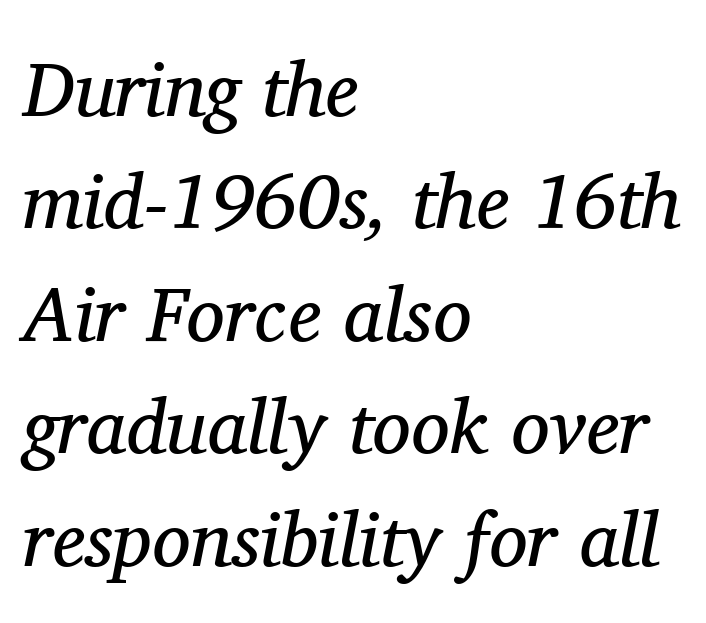
{"serif": "yes", "italic": "yes", "lean": "right", "slant_degrees": 11, "bold": "no", "weight": "regular", "width": "normal", "stroke_contrast": "medium", "x_height": "medium", "monospaced": "no", "underline": "no", "align": "left", "line_spacing": "normal", "line_spacing_ratio": 1.46, "letter_spacing": "normal", "letter_spacing_em": 0.0, "glyph_px": 77}
